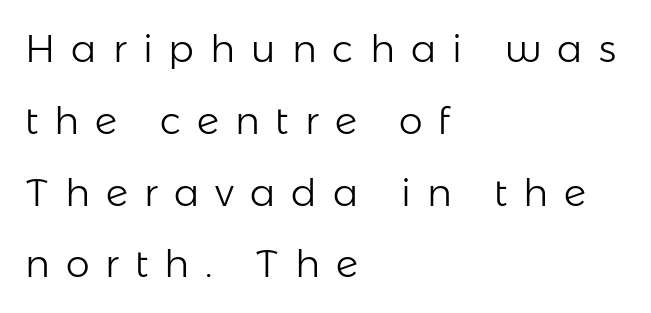
{"serif": "no", "italic": "no", "bold": "no", "weight": "light", "width": "normal", "stroke_contrast": "low", "x_height": "medium", "monospaced": "no", "underline": "no", "align": "left", "line_spacing_ratio": 1.89, "letter_spacing": "wide", "letter_spacing_em": 0.42, "glyph_px": 38}
